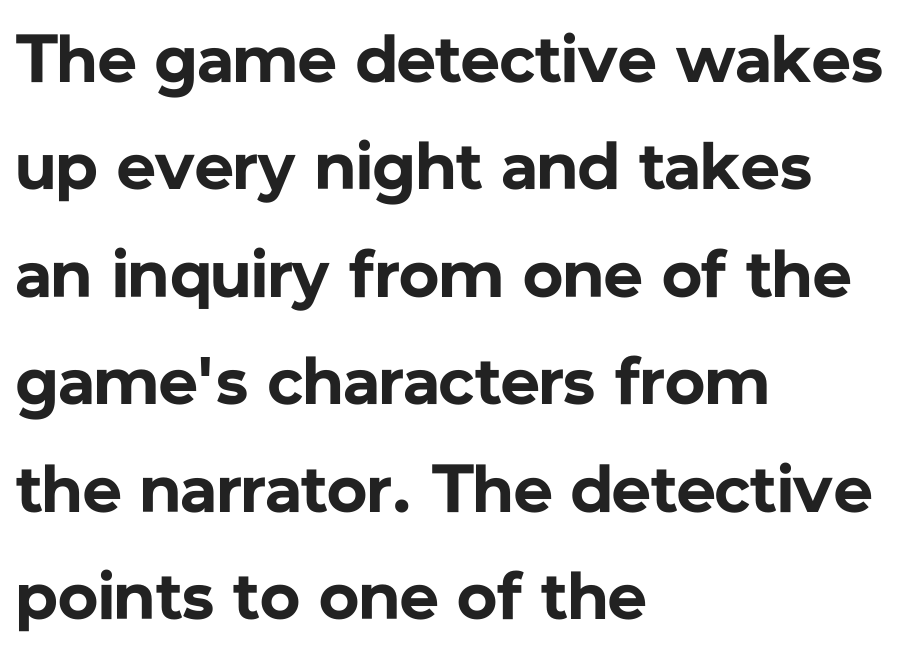
The image shows 68 px bold sans-serif type, upright; set left-aligned, normal line spacing (1.58x), normal letter spacing, not underlined; low stroke contrast and a medium x-height.
